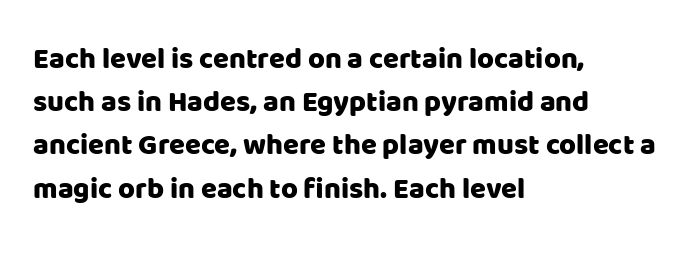
It's the straight-up-and-down kind of type. Glance below the letters and you will spot only blank space. Students, observe: this is what conventionally led text looks like. Is this a fixed-width face? No — the glyphs have proportional, varying widths. Line beginnings align vertically; line endings do not.
